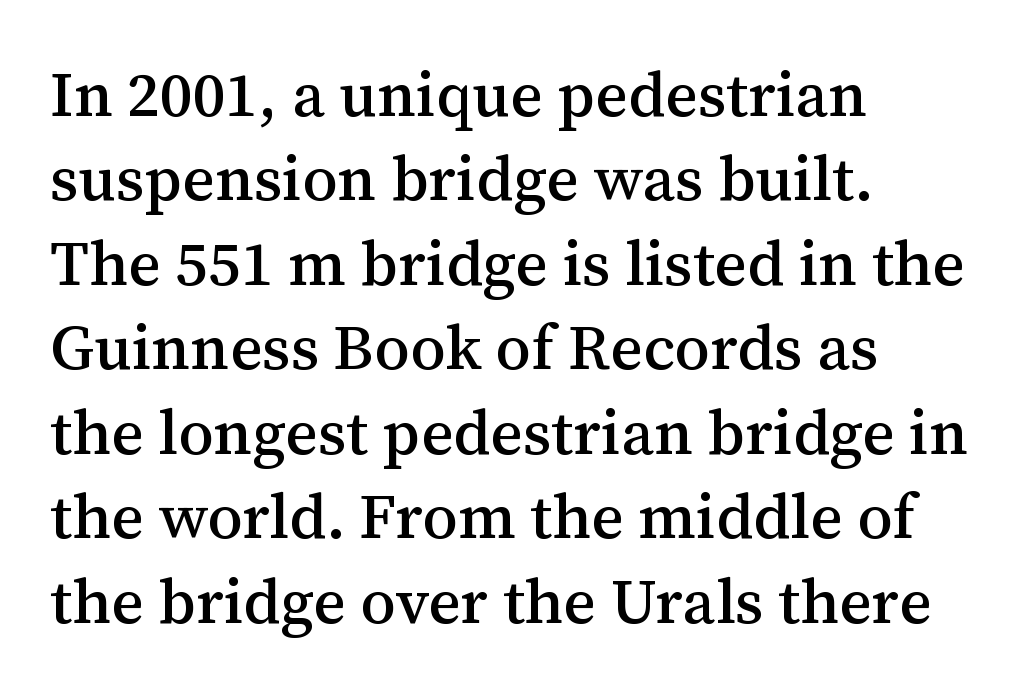
{"serif": "yes", "italic": "no", "width": "normal", "stroke_contrast": "medium", "x_height": "medium", "monospaced": "no", "underline": "no", "align": "left", "line_spacing": "normal", "line_spacing_ratio": 1.34, "letter_spacing": "normal", "letter_spacing_em": 0.0, "glyph_px": 63}
